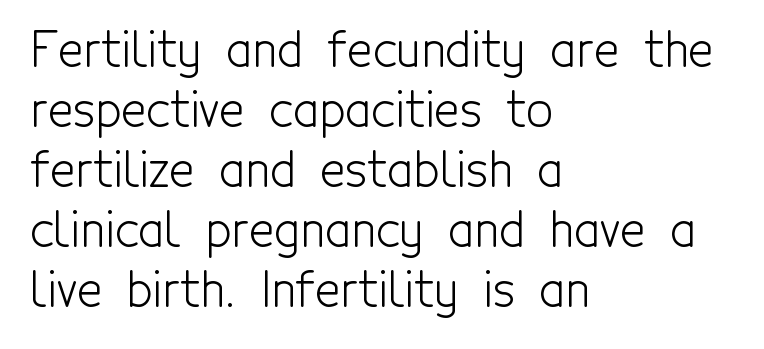
Letter spacing: default. Casual observation: everything's shoved over to the left. The face looks like a standard text weight, possibly lighter. Are there feet on the stems? There aren't — it's a sans. Does the leading feel generous? No, just average.
